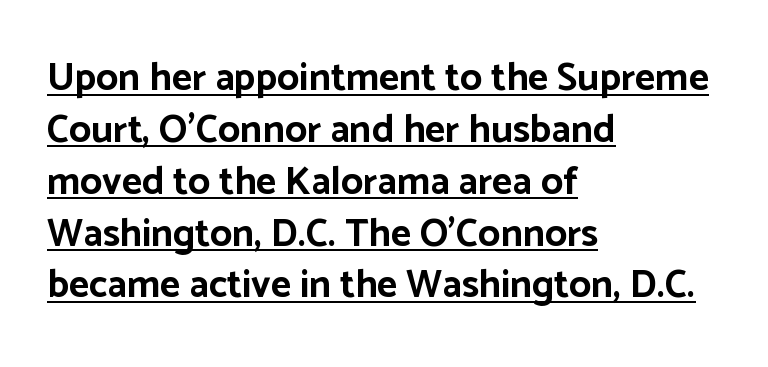
These lines keep a tight, regular rhythm from letter to letter. Proportional: the letters do not fall into vertical columns. Letterform terminals end flat and unadorned throughout the passage. These lines carry a lot of weight — the face is fully bold. Evenly set lines give the paragraph a standard silhouette. Unlike italic type, these characters show no tilt at all.
